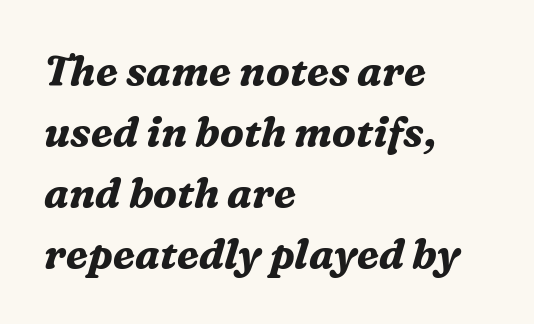
The image shows 41 px bold serif type, italic (leaning right); set left-aligned, normal line spacing (1.49x), normal letter spacing, not underlined; medium stroke contrast and a medium x-height.
